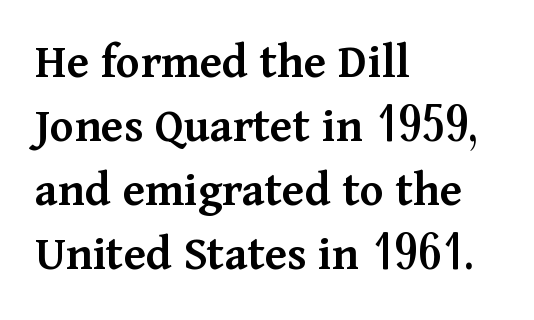
Just letters on the line, the space beneath them empty. Compared with typical paragraphs, the rows here are spaced about the same. I'd call this a serif setting — the letters wear small feet. How are the letters spaced? Ordinarily, with no added tracking.
